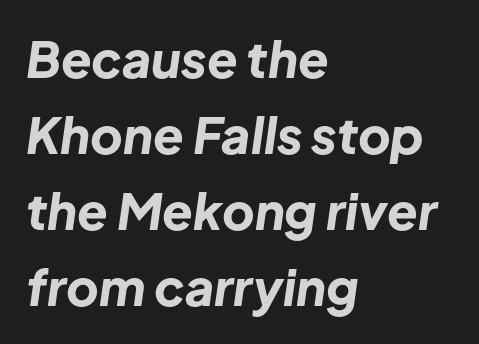
Letter spacing: default. Slant detected: the letters are inclined. Does the leading feel generous? No, just average. The passage shown is not underscored anywhere. The rendering anchors every line to the left-hand side.
